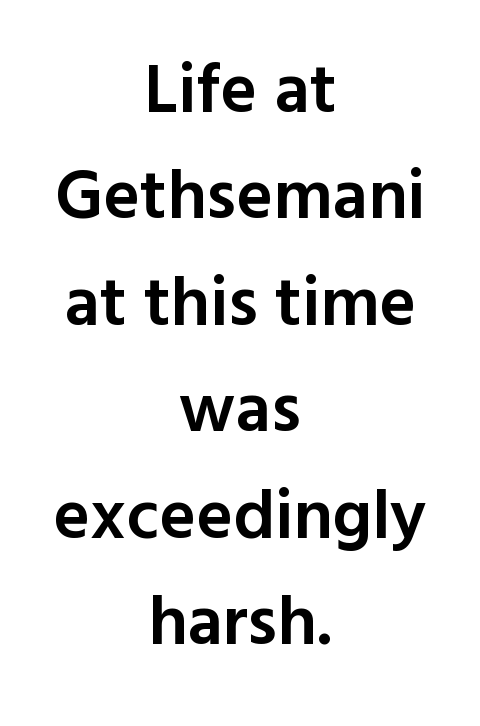
Q: Is the text bold? A: Semi-bold.
Q: Is the text italic (slanted)? A: No, it is upright.
Q: Is the typeface a serif or a sans-serif typeface? A: Sans-serif.
Q: Is the text underlined? A: No.
Q: How is the paragraph aligned? A: Centered.
Q: Is the spacing between letters normal or unusually wide? A: Normal.
Q: Is the spacing between lines tight, normal or loose? A: Normal.
Q: Width (condensed, normal, or wide)? A: Normal.
Q: x-height? A: Medium.
Q: Monospaced? A: No.
